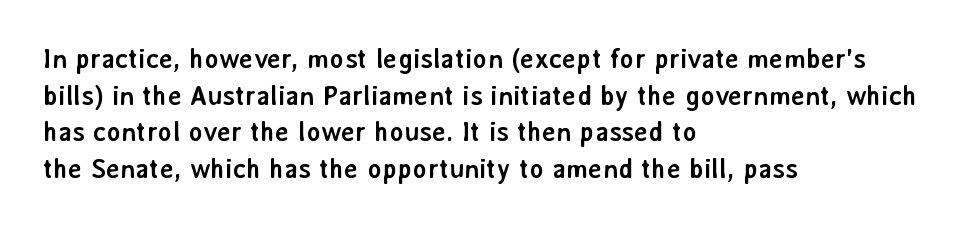
Q: Is the text bold? A: Yes.
Q: Is the text italic (slanted)? A: No, it is upright.
Q: Is the text underlined? A: No.
Q: How is the paragraph aligned? A: Left-aligned.
Q: Is the spacing between letters normal or unusually wide? A: Normal.
Q: Is the spacing between lines tight, normal or loose? A: Normal.
